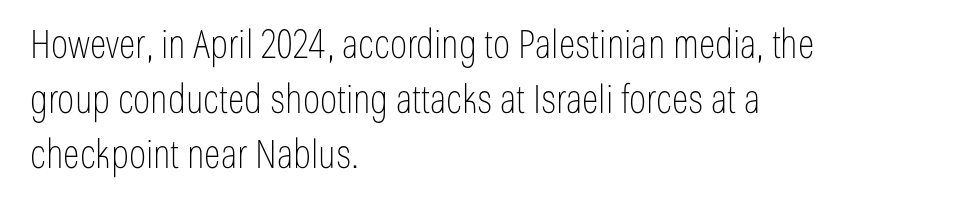
{"serif": "no", "italic": "no", "bold": "no", "weight": "thin", "width": "condensed", "stroke_contrast": "low", "x_height": "medium", "monospaced": "no", "underline": "no", "align": "left", "line_spacing": "normal", "line_spacing_ratio": 1.41, "letter_spacing": "normal", "letter_spacing_em": 0.0, "glyph_px": 39}
